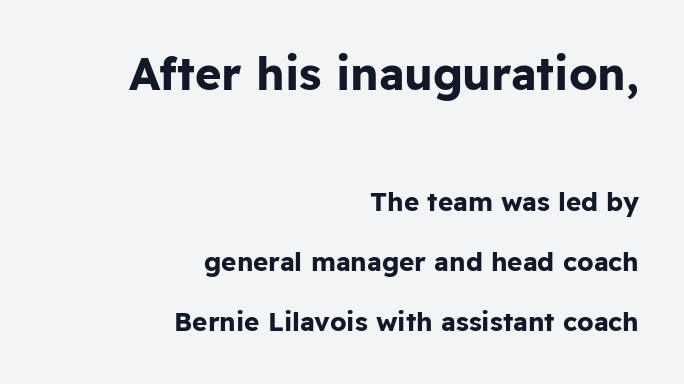
The image shows 45 px bold sans-serif type, upright; set right-aligned, loose line spacing (2.31x), normal letter spacing, not underlined; the first (top) block is 1.73x larger; low stroke contrast and a medium x-height.
